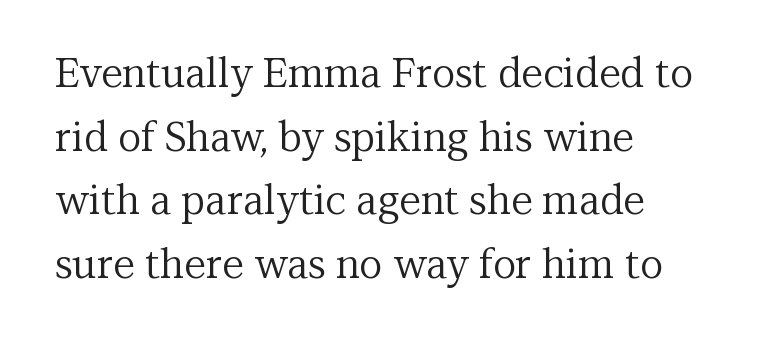
{"serif": "yes", "italic": "no", "bold": "no", "weight": "regular", "width": "normal", "stroke_contrast": "medium", "x_height": "medium", "monospaced": "no", "underline": "no", "align": "left", "line_spacing": "normal", "line_spacing_ratio": 1.59, "letter_spacing": "normal", "letter_spacing_em": 0.0, "glyph_px": 40}
